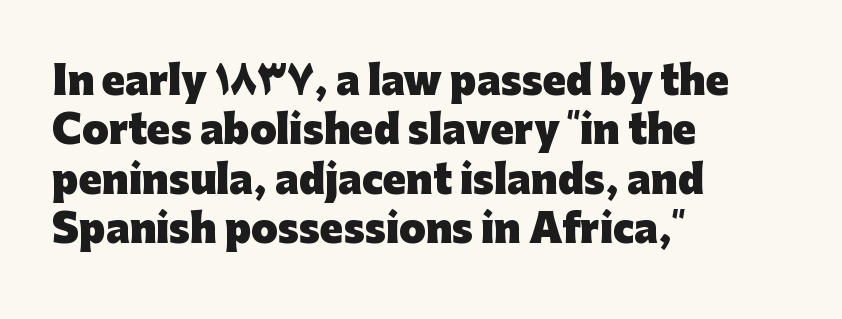
{"serif": "no", "italic": "no", "bold": "yes", "weight": "heavy", "width": "normal", "stroke_contrast": "low", "x_height": "medium", "monospaced": "no", "underline": "no", "align": "left", "line_spacing": "normal", "line_spacing_ratio": 1.3, "letter_spacing": "normal", "letter_spacing_em": 0.0, "glyph_px": 38}
